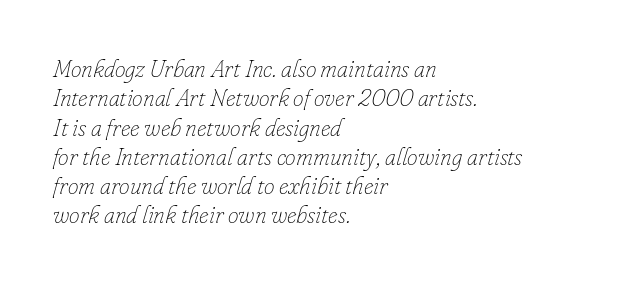
The image shows 24 px text type, italic (leaning right); set left-aligned, line spacing 1.22x, normal letter spacing, not underlined.
